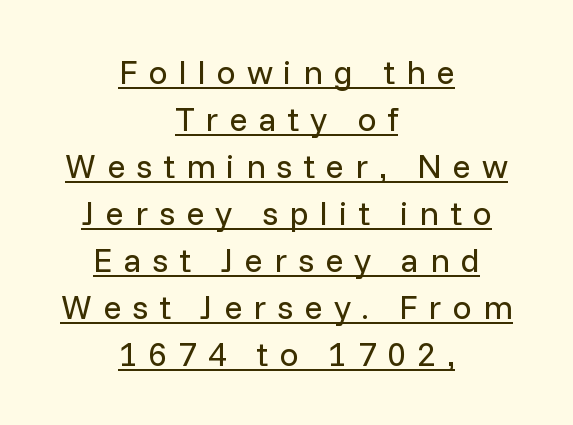
Q: Is the text bold? A: No.
Q: Is the text italic (slanted)? A: No, it is upright.
Q: Is the typeface a serif or a sans-serif typeface? A: Sans-serif.
Q: Is the text underlined? A: Yes.
Q: How is the paragraph aligned? A: Centered.
Q: Is the spacing between letters normal or unusually wide? A: Unusually wide.
Q: Is the spacing between lines tight, normal or loose? A: Normal.
Q: Width (condensed, normal, or wide)? A: Normal.
Q: Stroke contrast? A: Low.
Q: x-height? A: Medium.
Q: Monospaced? A: No.
